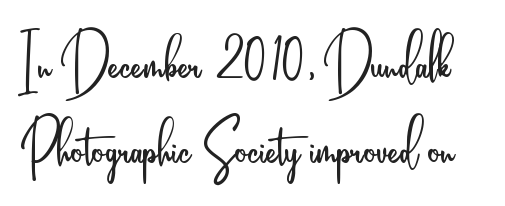
Q: Is the text bold? A: No.
Q: Is the typeface a serif or a sans-serif typeface? A: Sans-serif.
Q: Is the text underlined? A: No.
Q: Is the spacing between letters normal or unusually wide? A: Normal.
Q: Is the spacing between lines tight, normal or loose? A: Tight.
Q: Width (condensed, normal, or wide)? A: Condensed.
Q: Stroke contrast? A: Low.
Q: x-height? A: Small.
Q: Monospaced? A: No.
